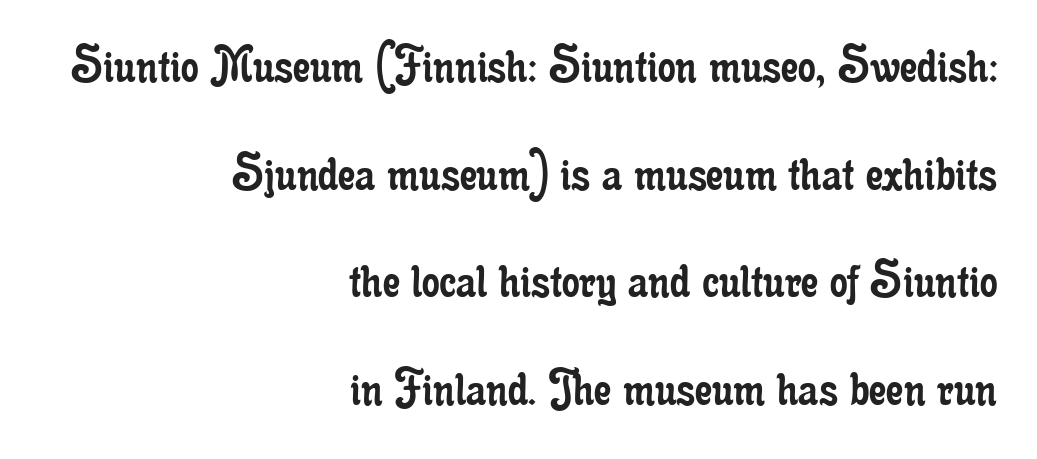
The weight tops out at a normal text grade. Words appear dense and cohesive because spacing is normal. Airy leading. Letterform terminals end in serifs throughout the passage. A flush-right, rag-left setting is used for this passage. You can tell it's not italic because the verticals are truly vertical.
